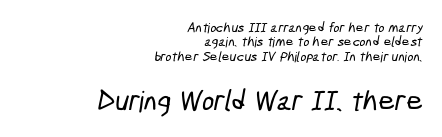
Q: Is the typeface a serif or a sans-serif typeface? A: Sans-serif.
Q: Is the text underlined? A: No.
Q: How is the paragraph aligned? A: Right-aligned.
Q: Is the spacing between letters normal or unusually wide? A: Normal.
Q: Is the spacing between lines tight, normal or loose? A: Tight.
Q: Which block of text is set in a larger size, the first (top) or the second (bottom)? A: The second (bottom) one.
Q: Width (condensed, normal, or wide)? A: Condensed.
Q: Stroke contrast? A: Low.
Q: x-height? A: Medium.
Q: Monospaced? A: No.
